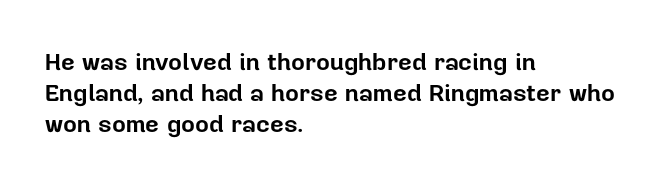
The image shows 24 px bold type, upright; set left-aligned, normal line spacing (1.29x), normal letter spacing, not underlined.
